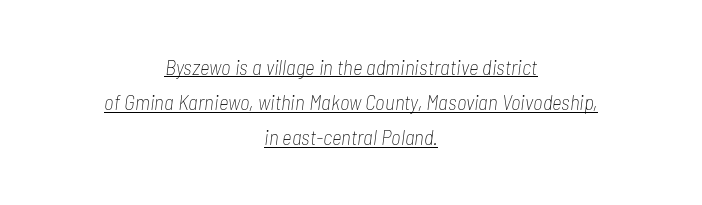
The image shows 21 px text type, italic (leaning right); set centered, normal line spacing (1.67x), normal letter spacing, underlined.
